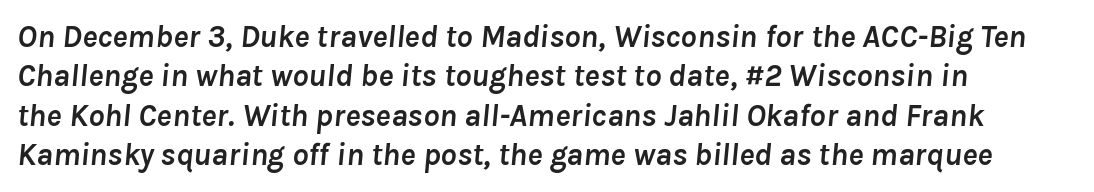
The words here are not underlined. The lines are quadded left. A typesetter would call this proportional, since set widths differ per character. Italic? Definitely — the glyphs are oblique. Heavy, bold letterforms. Tracking value appears to be zero — textbook default spacing.
